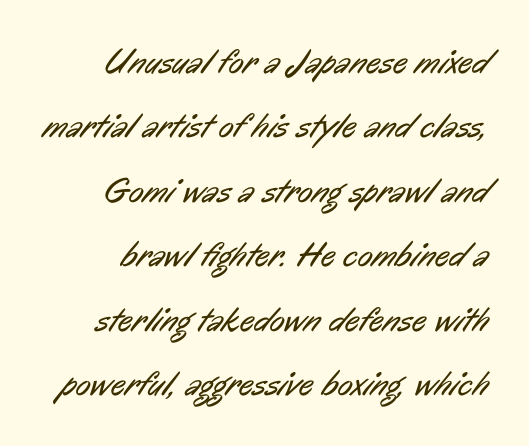
Q: Is the text bold? A: No.
Q: Is the typeface a serif or a sans-serif typeface? A: Sans-serif.
Q: Is the text underlined? A: No.
Q: Is the spacing between letters normal or unusually wide? A: Normal.
Q: Width (condensed, normal, or wide)? A: Condensed.
Q: Stroke contrast? A: Low.
Q: x-height? A: Medium.
Q: Monospaced? A: No.
